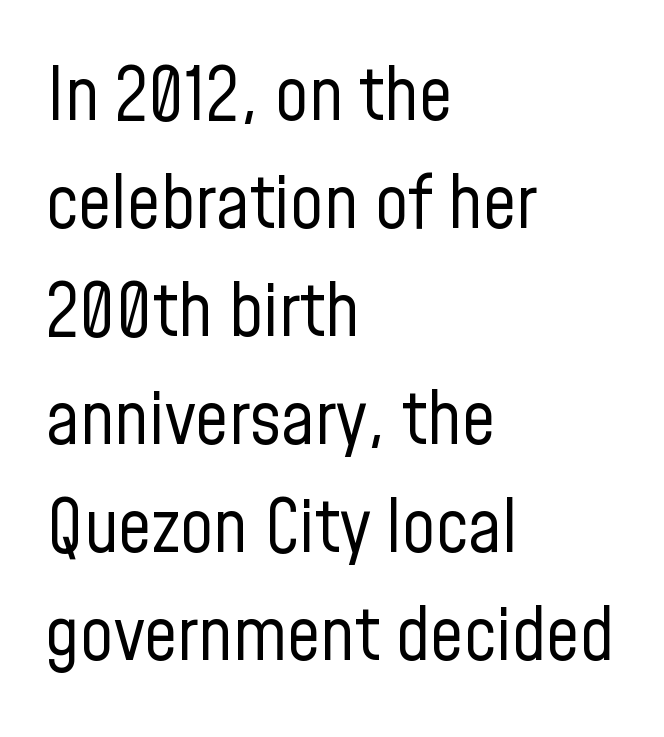
{"serif": "no", "italic": "no", "bold": "no", "weight": "regular", "width": "condensed", "stroke_contrast": "low", "x_height": "medium", "monospaced": "no", "underline": "no", "align": "left", "line_spacing": "normal", "line_spacing_ratio": 1.46, "letter_spacing": "normal", "letter_spacing_em": 0.0, "glyph_px": 74}
